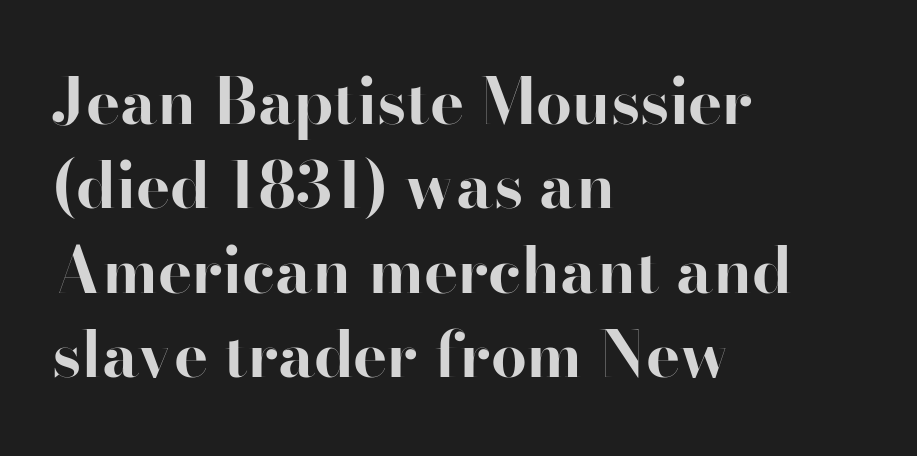
{"serif": "yes", "italic": "no", "bold": "yes", "weight": "bold", "width": "normal", "stroke_contrast": "high", "x_height": "small", "monospaced": "no", "underline": "no", "align": "left", "line_spacing": "normal", "line_spacing_ratio": 1.32, "letter_spacing": "normal", "letter_spacing_em": 0.0, "glyph_px": 64}
